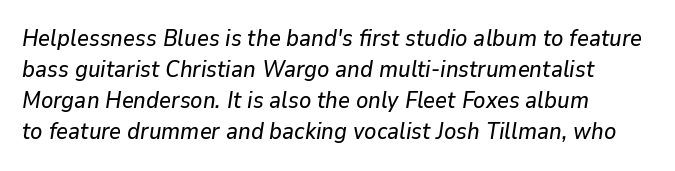
{"italic": "yes", "lean": "right", "slant_degrees": 9, "underline": "no", "align": "left", "line_spacing": "normal", "line_spacing_ratio": 1.35, "letter_spacing": "normal", "letter_spacing_em": 0.0, "glyph_px": 23}
